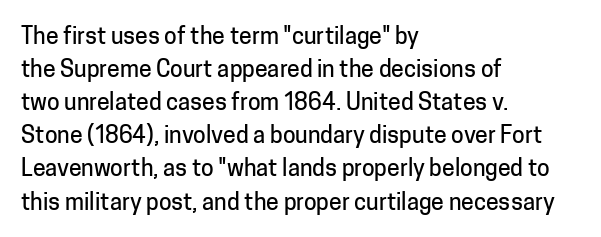
The block of text has a typical density, with ordinary space between rows. Tracking here is standard; glyphs follow each other at the usual distance. The strip under each line holds only bare page. The lettering holds an erect, upright posture throughout. Teacher's note: observe the even left margin — that is flush-left alignment.
